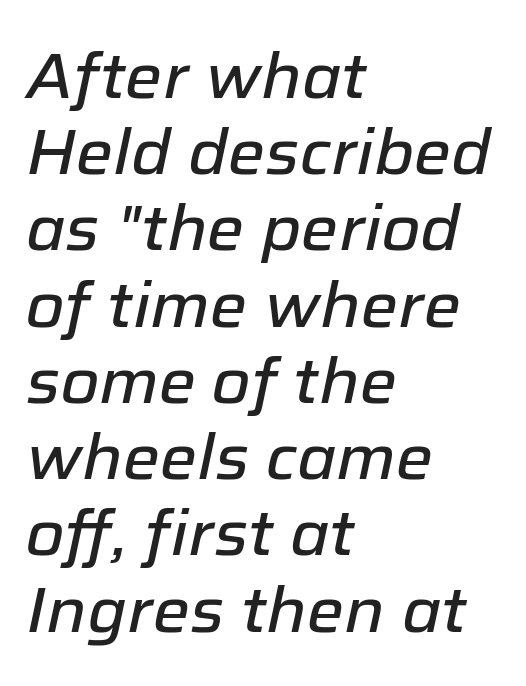
The typesetter chose a ragged-right arrangement here. Check the space under the baseline: it is left empty. Each letter keeps its own natural width here, so spacing adapts to shape. Each word holds together tightly as a unit, with standard inter-letter gaps. If you drew a line through each stem, it would be angled.
